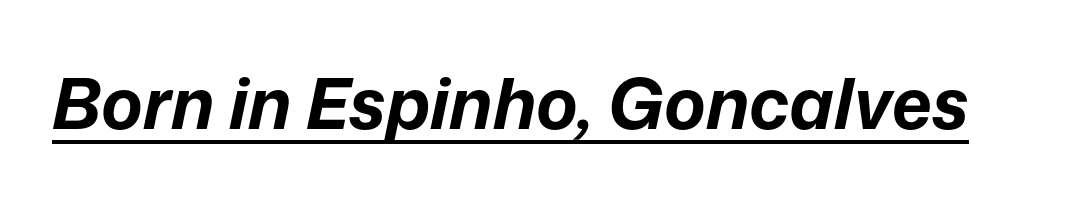
The image shows 70 px bold type, italic (leaning right); set normal letter spacing, underlined; low stroke contrast and a medium x-height.
